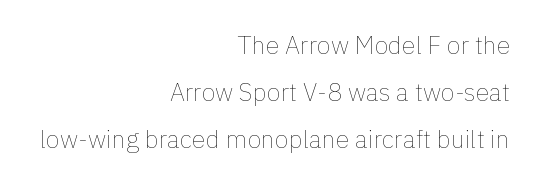
The image shows 25 px text type, upright; set right-aligned, line spacing 1.88x, normal letter spacing, not underlined.
